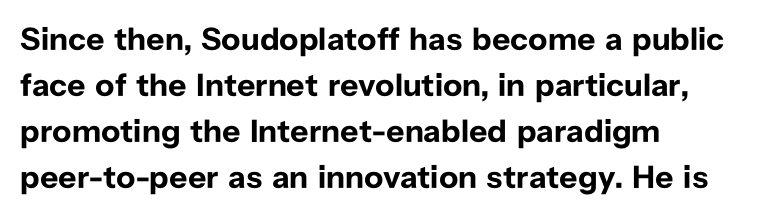
This sample uses a sans-serif face. Nothing unusual about the tracking: characters are spaced as the font intends. The specimen reads as upright at a glance. Descenders hang freely into open space. Spacing verdict: proportional, widths tailored to each character. Is the block centered? No — it sits flush against the left margin.
